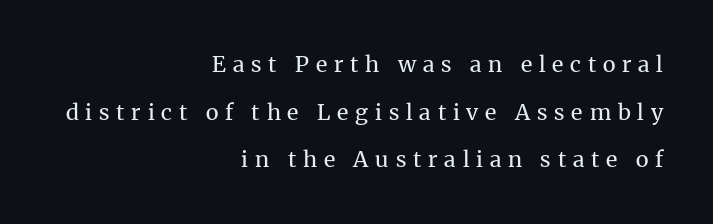
The image shows 22 px text type, upright; set right-aligned, loose line spacing (2.17x), unusually wide letter spacing (+0.31 em), not underlined.
